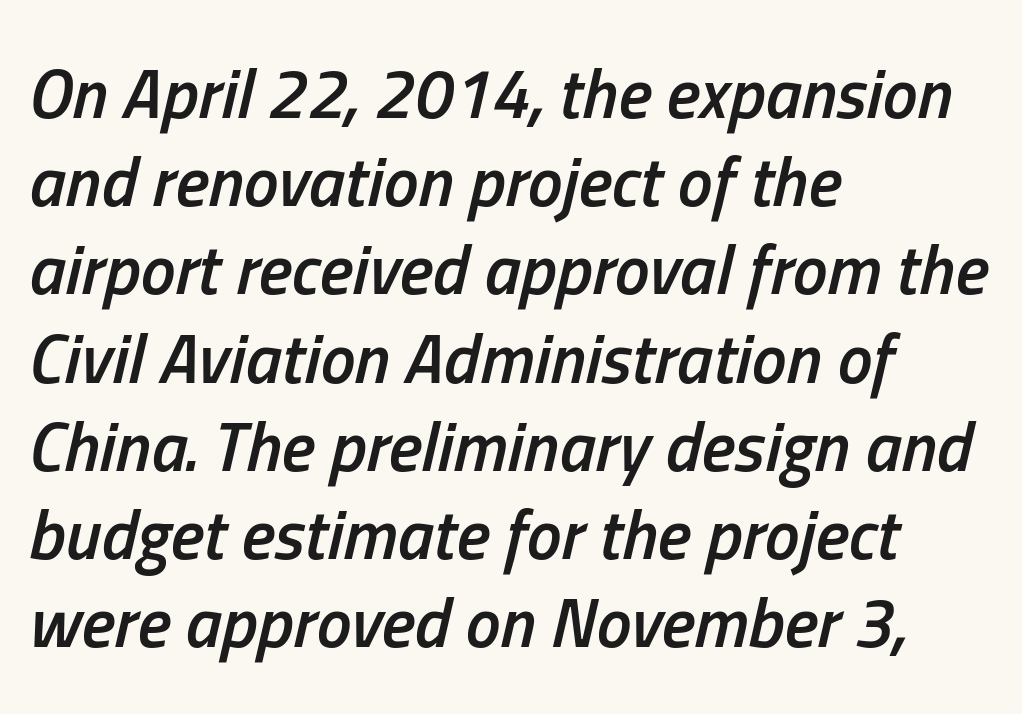
{"italic": "yes", "lean": "right", "slant_degrees": 13, "bold": "semi", "weight": "semibold", "width": "condensed", "stroke_contrast": "low", "x_height": "medium", "monospaced": "no", "underline": "no", "align": "left", "line_spacing": "normal", "line_spacing_ratio": 1.26, "letter_spacing": "normal", "letter_spacing_em": 0.0, "glyph_px": 70}
